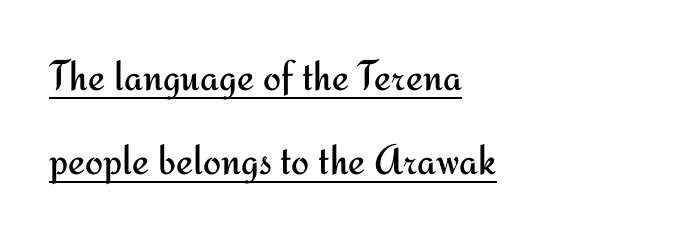
Q: Is the text bold? A: No.
Q: Is the text italic (slanted)? A: No, it is upright.
Q: Is the typeface a serif or a sans-serif typeface? A: Sans-serif.
Q: Is the text underlined? A: Yes.
Q: How is the paragraph aligned? A: Left-aligned.
Q: Is the spacing between letters normal or unusually wide? A: Normal.
Q: Is the spacing between lines tight, normal or loose? A: Loose.
Q: Width (condensed, normal, or wide)? A: Normal.
Q: Stroke contrast? A: Medium.
Q: x-height? A: Small.
Q: Monospaced? A: No.
